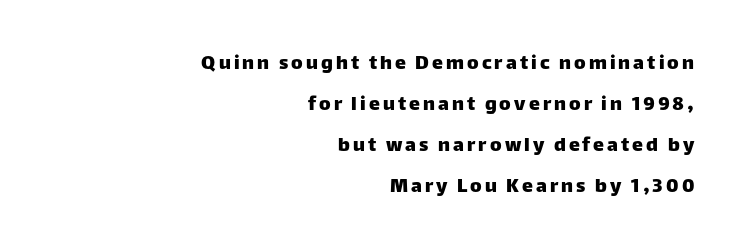
Q: Is the text italic (slanted)? A: No, it is upright.
Q: Is the text underlined? A: No.
Q: How is the paragraph aligned? A: Right-aligned.
